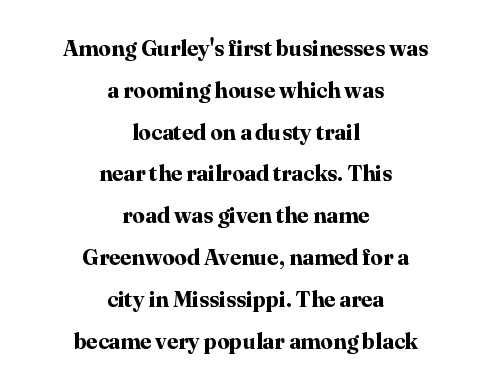
The image shows 22 px bold type, upright; set centered, loose line spacing (1.9x), normal letter spacing, not underlined.
